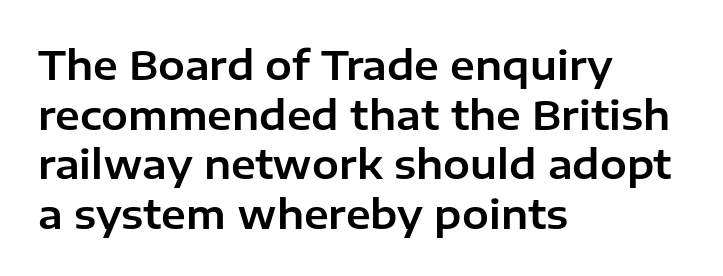
The image shows 40 px sans-serif type, upright; set left-aligned, line spacing 1.24x, normal letter spacing, not underlined; low stroke contrast and a medium x-height.
